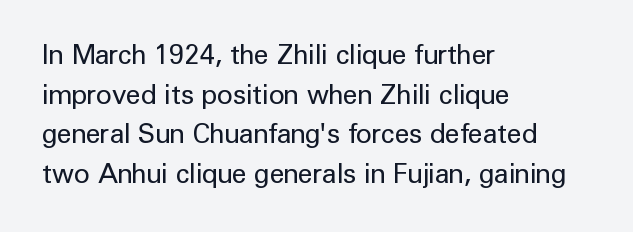
Notice how descenders clear the ascenders below comfortably — that's standard leading. Inter-character spacing is left at the font's built-in metrics. Bare-footed words on every line. The strokes are not fattened; the text isn't bold. A student would call this left alignment; a typographer would say flush left, rag right.
